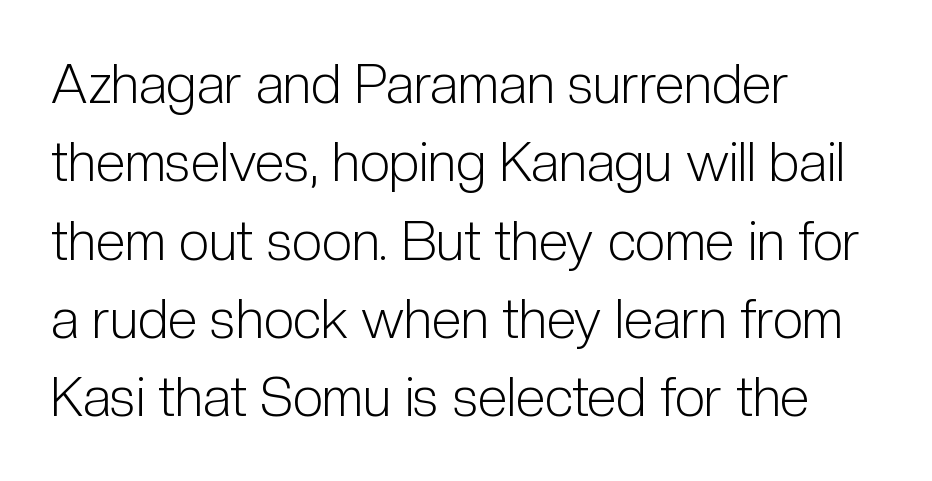
{"serif": "no", "italic": "no", "bold": "no", "weight": "light", "width": "condensed", "stroke_contrast": "low", "x_height": "medium", "monospaced": "no", "underline": "no", "align": "left", "line_spacing": "normal", "line_spacing_ratio": 1.45, "letter_spacing": "normal", "letter_spacing_em": 0.0, "glyph_px": 54}
